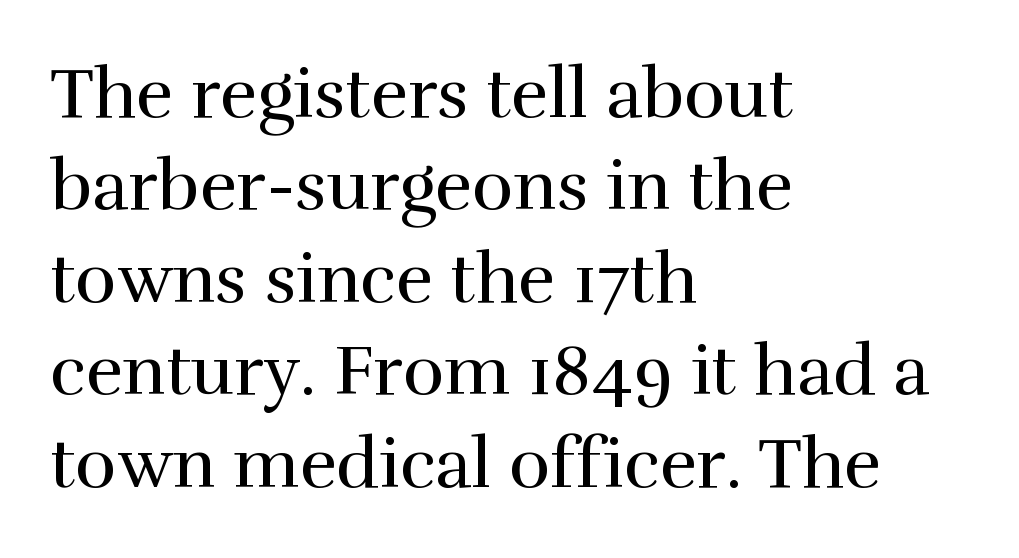
These lines keep a tight, regular rhythm from letter to letter. Successive baselines arrive at the customary interval. The zone under the glyphs is completely vacant. Each stroke keeps to a modest, everyday thickness or less. Ascenders rise straight up at ninety degrees. Casual observation: everything's shoved over to the left.
